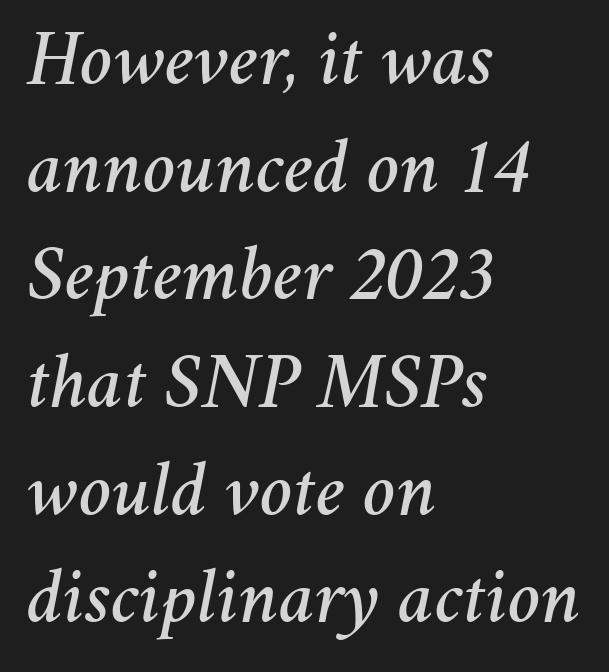
Q: Is the text italic (slanted)? A: Yes, it leans right by about 11 degrees.
Q: Is the text underlined? A: No.
Q: How is the paragraph aligned? A: Left-aligned.
Q: Is the spacing between letters normal or unusually wide? A: Normal.
Q: Is the spacing between lines tight, normal or loose? A: Normal.
Q: Width (condensed, normal, or wide)? A: Normal.
Q: Stroke contrast? A: Medium.
Q: x-height? A: Medium.
Q: Monospaced? A: No.
